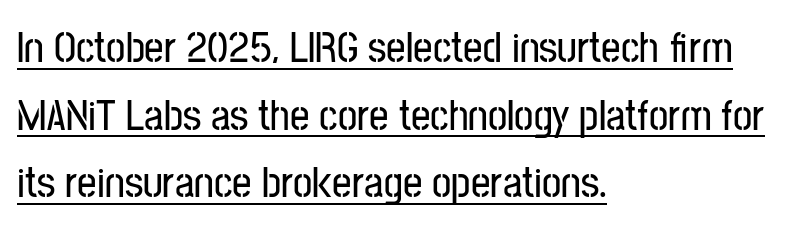
The image shows 43 px condensed sans-serif type, upright; set left-aligned, normal line spacing (1.57x), normal letter spacing, underlined; low stroke contrast and a medium x-height.
